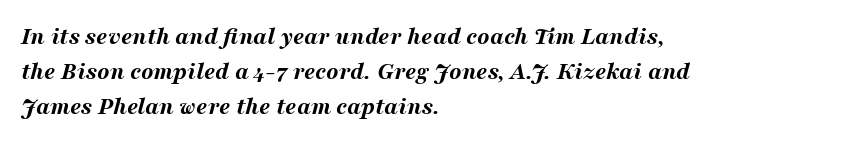
Q: Is the text bold? A: Yes.
Q: Is the text italic (slanted)? A: Yes, it leans right by about 16 degrees.
Q: Is the text underlined? A: No.
Q: How is the paragraph aligned? A: Left-aligned.
Q: Is the spacing between letters normal or unusually wide? A: Normal.
Q: Is the spacing between lines tight, normal or loose? A: Normal.
